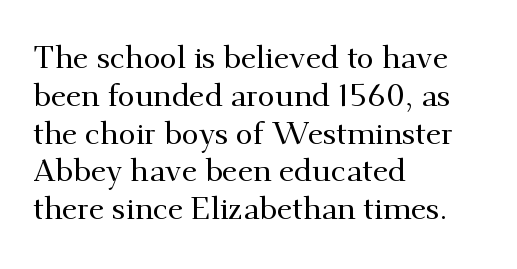
The paragraph shown leans on its left margin. Typographically, this falls in the serif category. Style check: upright. This rendering features lettering with no underline. Think of a printed novel: that variable character pitch is what you see here.
